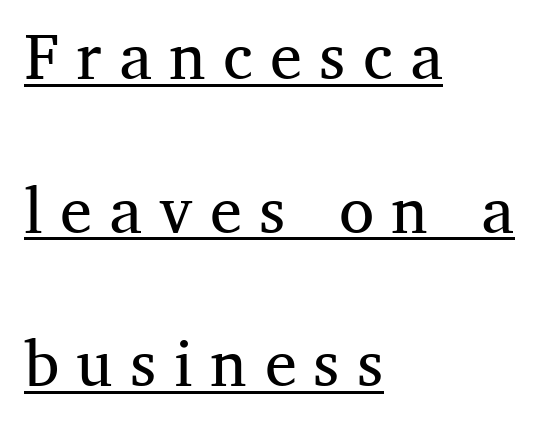
{"serif": "yes", "italic": "no", "bold": "no", "weight": "regular", "width": "normal", "stroke_contrast": "medium", "x_height": "medium", "monospaced": "no", "underline": "yes", "align": "left", "line_spacing": "loose", "line_spacing_ratio": 2.4, "letter_spacing": "wide", "letter_spacing_em": 0.27, "glyph_px": 64}
